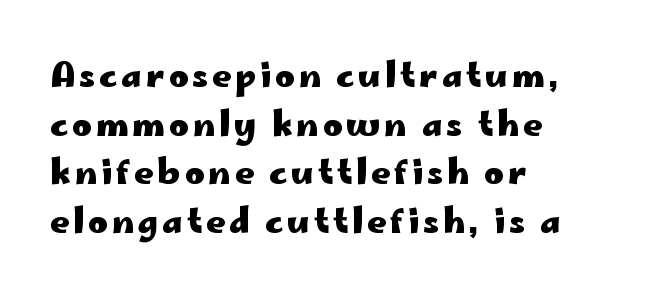
The image shows 33 px heavy, wide sans-serif type, upright; set left-aligned, normal line spacing (1.47x), not underlined; low stroke contrast and a small x-height.
